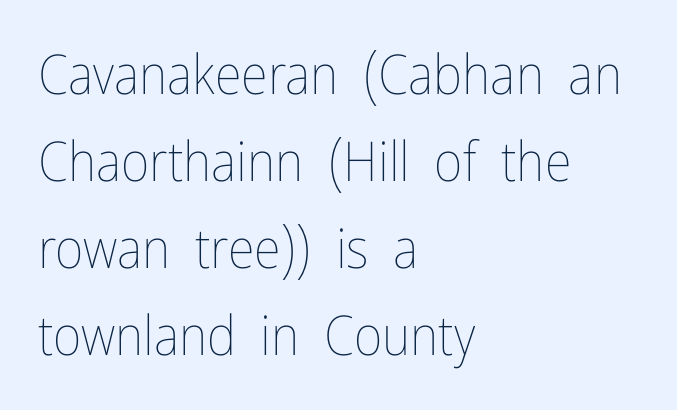
The image shows 55 px thin, condensed type, upright; set left-aligned, normal line spacing (1.58x), normal letter spacing, not underlined; low stroke contrast and a medium x-height.
